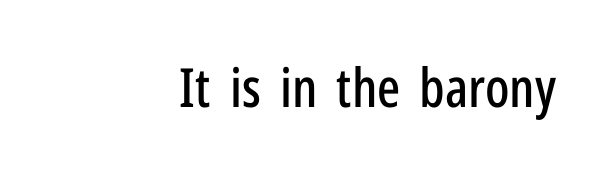
The face used here is proportionally spaced, like ordinary book or web type. This rendering features lettering with no underline. Here the glyphs are tracked normally, forming tight word shapes. The paragraph has a hard right edge and a soft left edge. This sample uses a sans-serif face. The specimen reads as upright at a glance.
